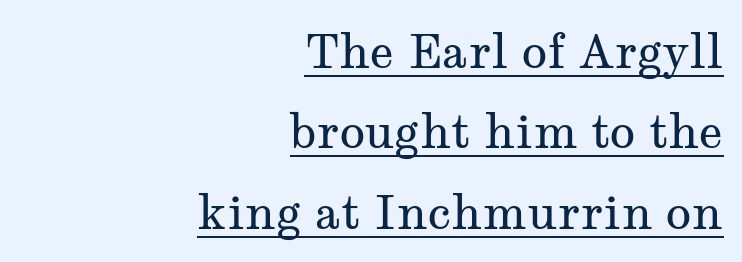
The image shows 47 px regular-weight, wide serif type, upright; set right-aligned, line spacing 1.71x, normal letter spacing, underlined; medium stroke contrast and a medium x-height.
